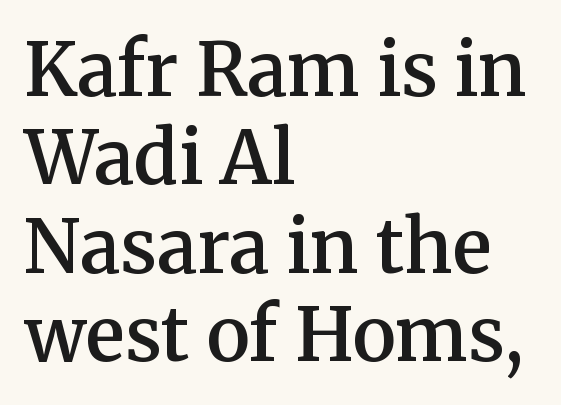
Q: Is the text bold? A: Semi-bold.
Q: Is the text italic (slanted)? A: No, it is upright.
Q: Is the typeface a serif or a sans-serif typeface? A: Serif.
Q: Is the text underlined? A: No.
Q: How is the paragraph aligned? A: Left-aligned.
Q: Is the spacing between letters normal or unusually wide? A: Normal.
Q: Width (condensed, normal, or wide)? A: Normal.
Q: Stroke contrast? A: Medium.
Q: x-height? A: Medium.
Q: Monospaced? A: No.
